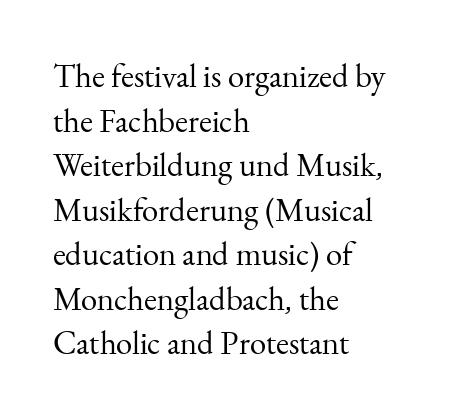
Q: Is the text bold? A: No.
Q: Is the text italic (slanted)? A: No, it is upright.
Q: Is the typeface a serif or a sans-serif typeface? A: Serif.
Q: Is the text underlined? A: No.
Q: How is the paragraph aligned? A: Left-aligned.
Q: Is the spacing between letters normal or unusually wide? A: Normal.
Q: Is the spacing between lines tight, normal or loose? A: Normal.
Q: Width (condensed, normal, or wide)? A: Normal.
Q: Stroke contrast? A: Medium.
Q: x-height? A: Small.
Q: Monospaced? A: No.
